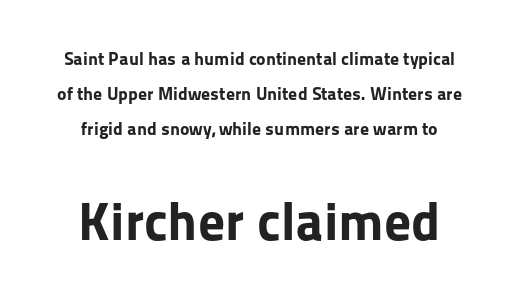
Q: Is the text bold? A: Yes.
Q: Is the text italic (slanted)? A: No, it is upright.
Q: Is the typeface a serif or a sans-serif typeface? A: Sans-serif.
Q: Is the text underlined? A: No.
Q: Is the spacing between letters normal or unusually wide? A: Normal.
Q: Is the spacing between lines tight, normal or loose? A: Loose.
Q: Which block of text is set in a larger size, the first (top) or the second (bottom)? A: The second (bottom) one.
Q: Width (condensed, normal, or wide)? A: Normal.
Q: Stroke contrast? A: Low.
Q: x-height? A: Medium.
Q: Monospaced? A: No.
